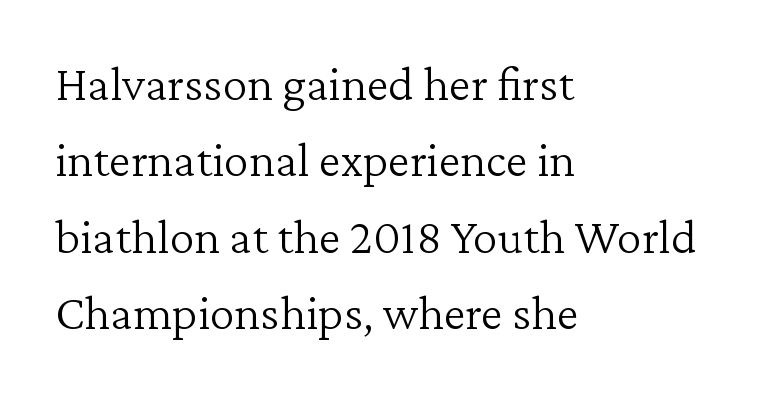
Q: Is the text bold? A: No.
Q: Is the text italic (slanted)? A: No, it is upright.
Q: Is the typeface a serif or a sans-serif typeface? A: Serif.
Q: Is the text underlined? A: No.
Q: How is the paragraph aligned? A: Left-aligned.
Q: Is the spacing between letters normal or unusually wide? A: Normal.
Q: Is the spacing between lines tight, normal or loose? A: Normal.
Q: Width (condensed, normal, or wide)? A: Normal.
Q: Stroke contrast? A: Low.
Q: x-height? A: Medium.
Q: Monospaced? A: No.
